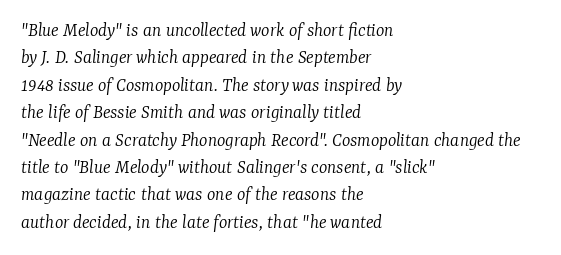
The image shows 20 px text type, italic (leaning right); set left-aligned, normal line spacing (1.37x), normal letter spacing, not underlined.
